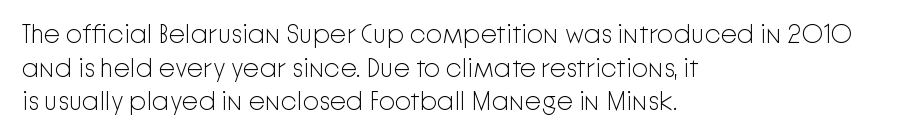
The image shows 26 px text type, upright; set left-aligned, normal line spacing (1.29x), normal letter spacing, not underlined.
